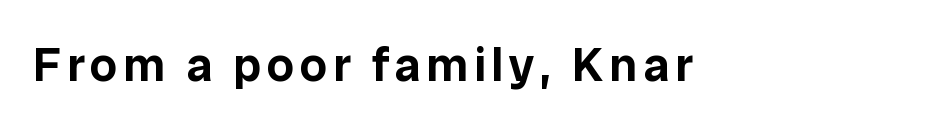
This sample has the flowing, uneven cadence of proportional lettering. Vertical strokes here are truly vertical. This is sans-serif lettering, the kind often seen on screens and signage. Clear beneath every line of the passage.
